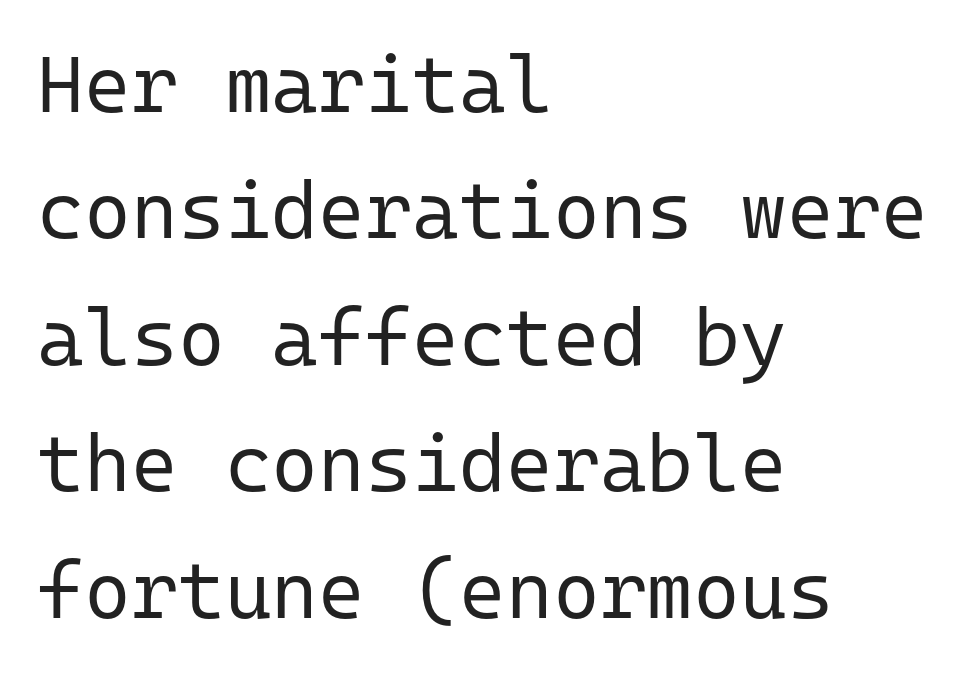
Q: Is the text bold? A: No.
Q: Is the text italic (slanted)? A: No, it is upright.
Q: Is the typeface a serif or a sans-serif typeface? A: Sans-serif.
Q: Is the text underlined? A: No.
Q: How is the paragraph aligned? A: Left-aligned.
Q: Is the spacing between letters normal or unusually wide? A: Normal.
Q: Is the spacing between lines tight, normal or loose? A: Normal.
Q: Width (condensed, normal, or wide)? A: Normal.
Q: Stroke contrast? A: Low.
Q: x-height? A: Medium.
Q: Monospaced? A: Yes.
